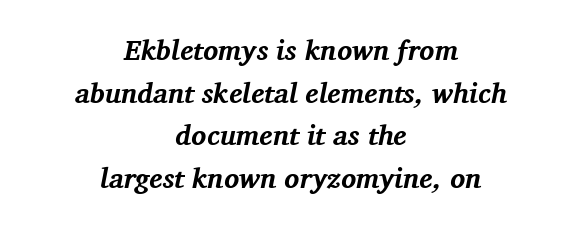
Q: Is the text bold? A: Yes.
Q: Is the text italic (slanted)? A: Yes, it leans right by about 11 degrees.
Q: Is the typeface a serif or a sans-serif typeface? A: Serif.
Q: Is the text underlined? A: No.
Q: How is the paragraph aligned? A: Centered.
Q: Is the spacing between letters normal or unusually wide? A: Normal.
Q: Is the spacing between lines tight, normal or loose? A: Normal.
Q: Width (condensed, normal, or wide)? A: Normal.
Q: Stroke contrast? A: Medium.
Q: x-height? A: Medium.
Q: Monospaced? A: No.
